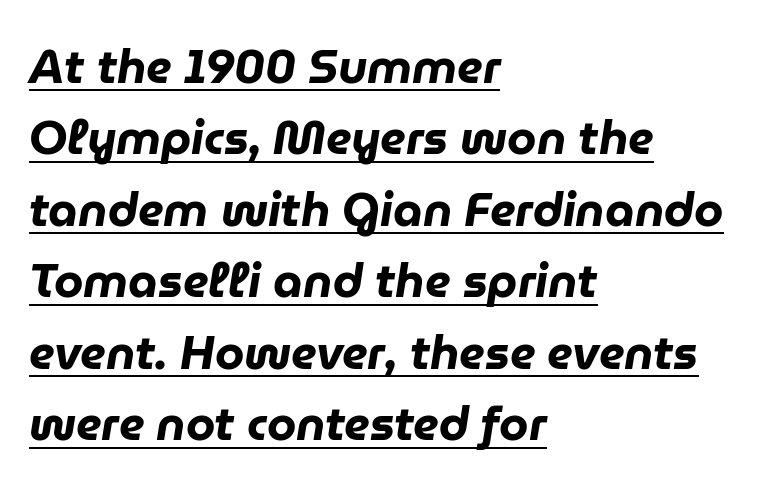
{"italic": "yes", "lean": "right", "slant_degrees": 9, "bold": "yes", "weight": "heavy", "width": "normal", "stroke_contrast": "low", "x_height": "medium", "monospaced": "no", "underline": "yes", "align": "left", "line_spacing": "normal", "line_spacing_ratio": 1.52, "letter_spacing": "normal", "letter_spacing_em": 0.0, "glyph_px": 47}
